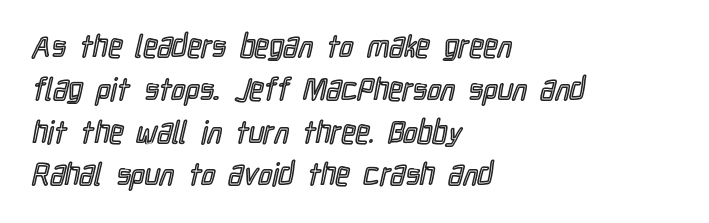
{"width": "condensed", "x_height": "medium", "monospaced": "no", "underline": "no", "align": "left", "line_spacing": "normal", "line_spacing_ratio": 1.38, "letter_spacing": "normal", "letter_spacing_em": 0.0, "glyph_px": 31}
